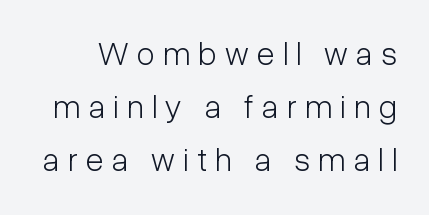
The image shows 33 px light, condensed sans-serif type, upright; set normal line spacing (1.6x), unusually wide letter spacing (+0.25 em), not underlined; low stroke contrast and a medium x-height.
